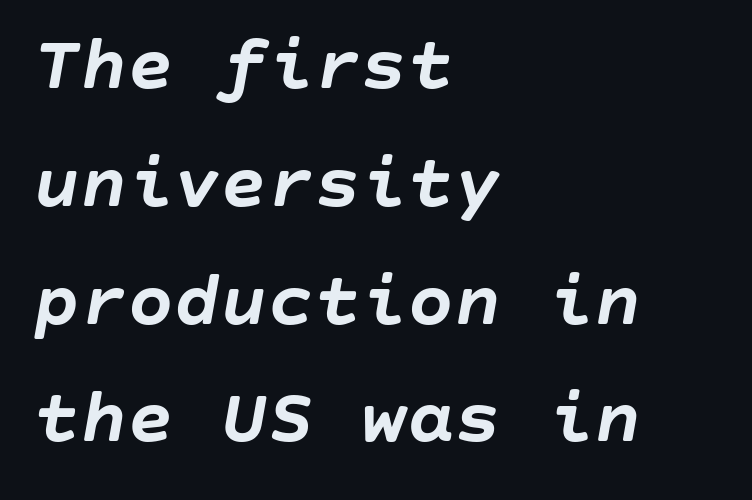
The image shows 78 px semibold type, italic (leaning right); set left-aligned, normal line spacing (1.51x), normal letter spacing, not underlined; low stroke contrast and a large x-height.
